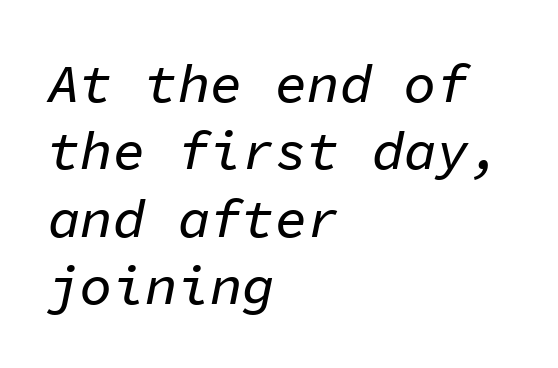
{"italic": "yes", "lean": "right", "slant_degrees": 11, "width": "normal", "stroke_contrast": "low", "x_height": "medium", "monospaced": "yes", "underline": "no", "align": "left", "line_spacing": "normal", "line_spacing_ratio": 1.25, "letter_spacing": "normal", "letter_spacing_em": 0.0, "glyph_px": 54}
